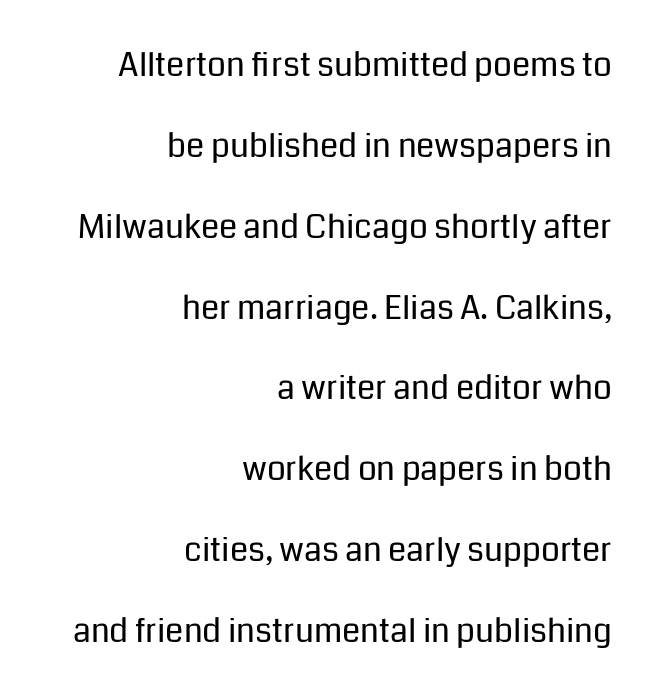
Nothing heavy about these letters — not bold at all. The lettering stays uniformly vertical, giving the passage a roman look. Notice how the passage keeps a crisp vertical edge on the right only. Character widths vary here, with narrow letters taking less room than wide ones. This sample trades compactness for vertical openness between lines.
